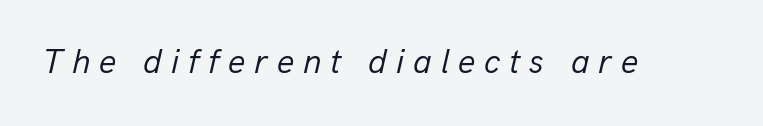
The image shows 34 px regular-weight type, italic (leaning right); set unusually wide letter spacing (+0.26 em), not underlined; low stroke contrast and a medium x-height.
